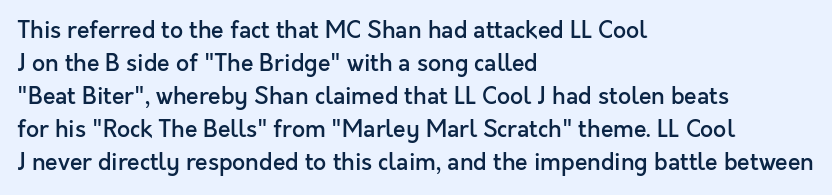
Q: Is the text bold? A: Semi-bold.
Q: Is the text italic (slanted)? A: No, it is upright.
Q: Is the text underlined? A: No.
Q: How is the paragraph aligned? A: Left-aligned.
Q: Is the spacing between letters normal or unusually wide? A: Normal.
Q: Is the spacing between lines tight, normal or loose? A: Normal.
